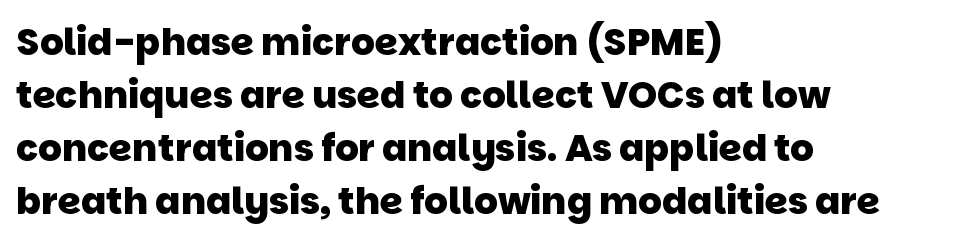
{"serif": "no", "bold": "yes", "weight": "heavy", "width": "normal", "stroke_contrast": "low", "x_height": "large", "monospaced": "no", "underline": "no", "align": "left", "line_spacing": "normal", "line_spacing_ratio": 1.43, "letter_spacing": "normal", "letter_spacing_em": 0.0, "glyph_px": 37}
